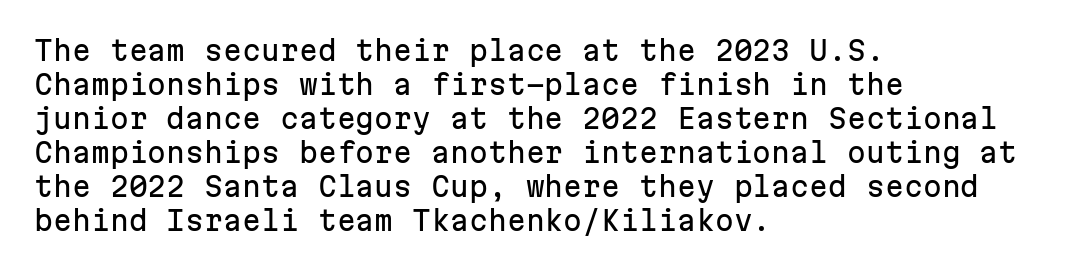
Q: Is the text italic (slanted)? A: No, it is upright.
Q: Is the text underlined? A: No.
Q: How is the paragraph aligned? A: Left-aligned.
Q: Is the spacing between letters normal or unusually wide? A: Normal.
Q: Is the spacing between lines tight, normal or loose? A: Normal.
